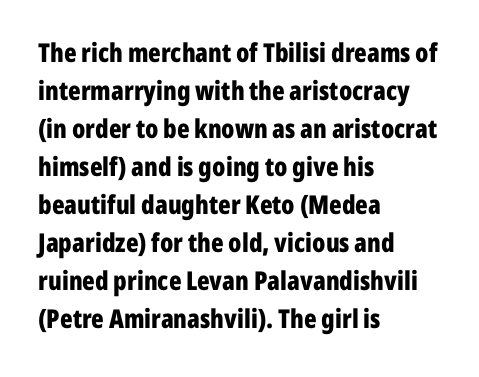
Q: Is the text bold? A: Yes.
Q: Is the text italic (slanted)? A: No, it is upright.
Q: Is the text underlined? A: No.
Q: How is the paragraph aligned? A: Left-aligned.
Q: Is the spacing between letters normal or unusually wide? A: Normal.
Q: Is the spacing between lines tight, normal or loose? A: Normal.
